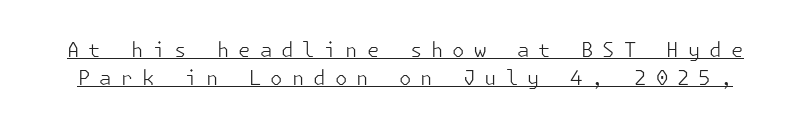
{"italic": "no", "bold": "no", "underline": "yes", "line_spacing": "normal", "line_spacing_ratio": 1.4, "letter_spacing": "wide", "letter_spacing_em": 0.45, "glyph_px": 20}
